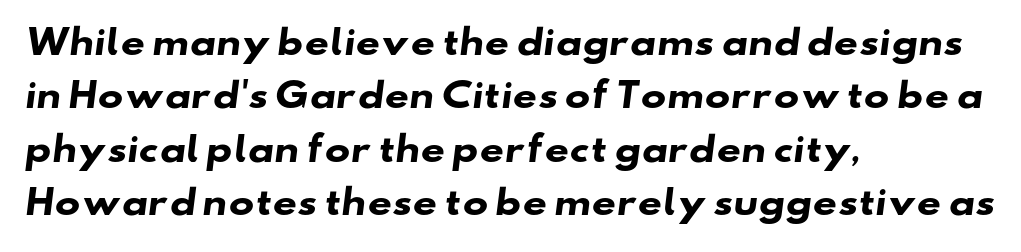
Caption: multi-line text, flush left, ragged right. The letters carry no serifs — their stems end cleanly without finishing strokes. The rendering uses a moderate line-height, typical for paragraphs. A typesetter would call this zero additional tracking.
